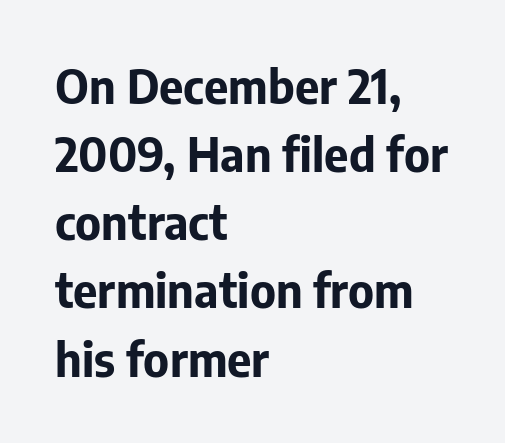
Q: Is the text bold? A: Yes.
Q: Is the text italic (slanted)? A: No, it is upright.
Q: Is the typeface a serif or a sans-serif typeface? A: Sans-serif.
Q: Is the text underlined? A: No.
Q: How is the paragraph aligned? A: Left-aligned.
Q: Is the spacing between letters normal or unusually wide? A: Normal.
Q: Is the spacing between lines tight, normal or loose? A: Normal.
Q: Width (condensed, normal, or wide)? A: Normal.
Q: Stroke contrast? A: Low.
Q: x-height? A: Medium.
Q: Monospaced? A: No.
